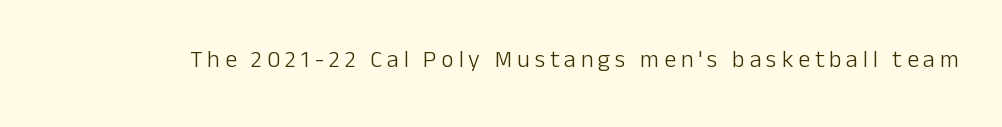
The image shows 24 px text type, upright; set unusually wide letter spacing (+0.2 em), not underlined.
